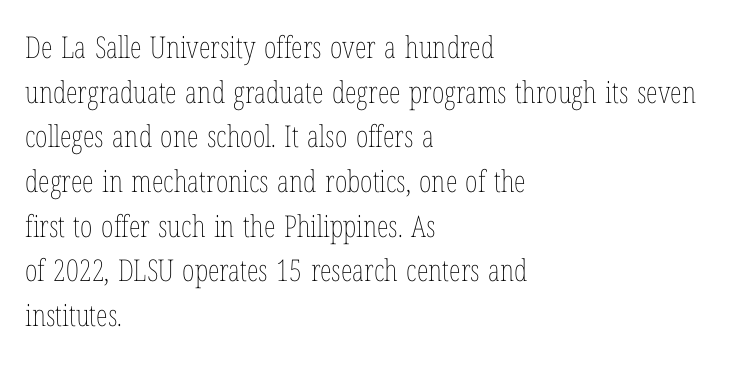
{"italic": "no", "bold": "no", "weight": "thin", "width": "condensed", "stroke_contrast": "low", "x_height": "medium", "monospaced": "no", "underline": "no", "align": "left", "line_spacing": "normal", "line_spacing_ratio": 1.49, "letter_spacing": "normal", "letter_spacing_em": 0.0, "glyph_px": 30}
